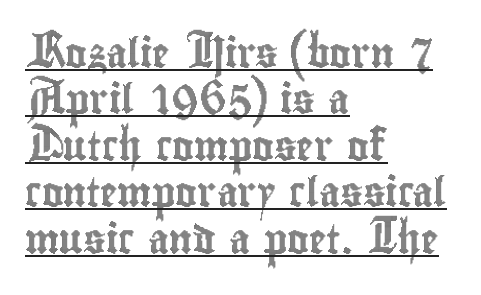
Normally led — the rows are evenly, conventionally spaced. Letter spacing: default. Casual observation: everything's shoved over to the left. Ascenders rise straight up at ninety degrees. Somebody hit Ctrl+U on this one — the words are underlined. Here the designer chose a conventional face with non-uniform glyph widths.
